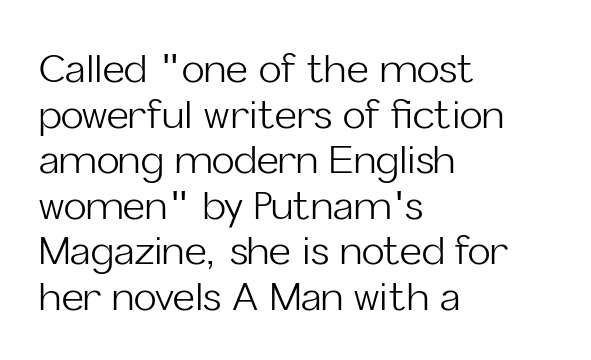
The image shows 38 px light sans-serif type, upright; set left-aligned, line spacing 1.2x, normal letter spacing, not underlined; low stroke contrast and a medium x-height.
